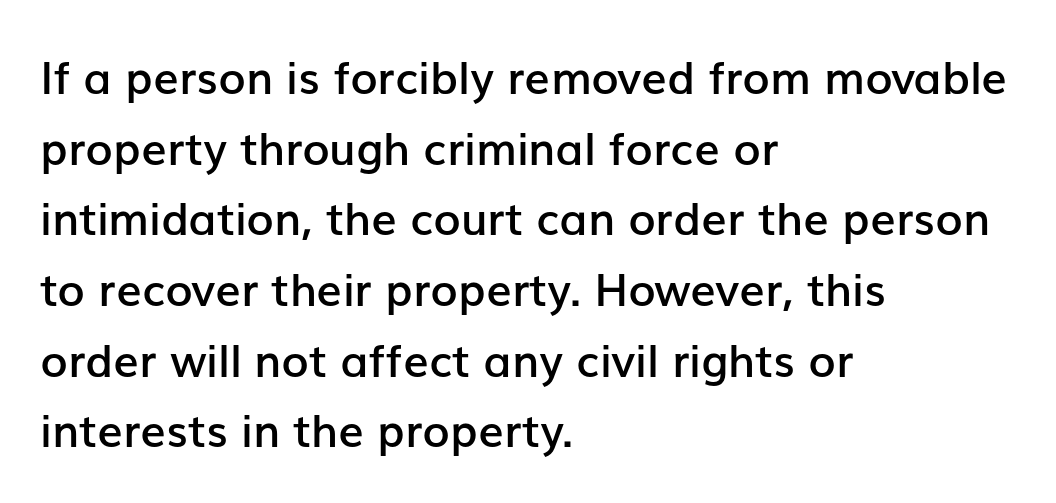
The image shows 45 px semibold sans-serif type, upright; set left-aligned, normal line spacing (1.57x), normal letter spacing, not underlined; low stroke contrast and a medium x-height.
